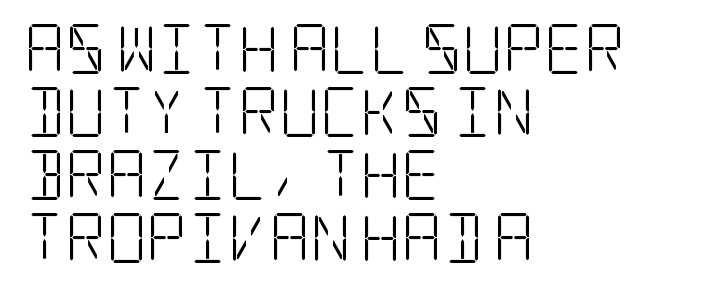
Vertical strokes here are truly vertical. Is the stroke heavy? The answer is a plain regular-or-lighter. Reading down the column, the eye jumps a familiar distance to each next line. These lines stack with their left ends in a neat column.
